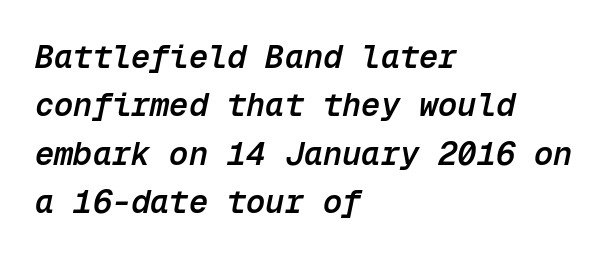
Q: Is the text bold? A: Semi-bold.
Q: Is the text italic (slanted)? A: Yes, it leans right by about 12 degrees.
Q: Is the text underlined? A: No.
Q: How is the paragraph aligned? A: Left-aligned.
Q: Is the spacing between letters normal or unusually wide? A: Normal.
Q: Is the spacing between lines tight, normal or loose? A: Normal.
Q: Width (condensed, normal, or wide)? A: Normal.
Q: Stroke contrast? A: Low.
Q: x-height? A: Medium.
Q: Monospaced? A: Yes.
